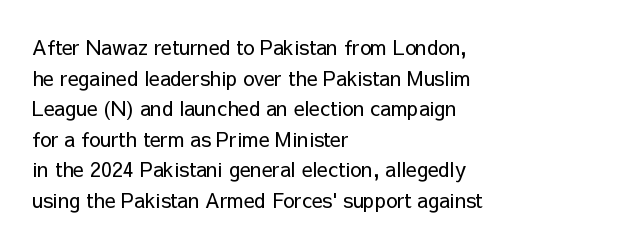
Q: Is the text bold? A: No.
Q: Is the text italic (slanted)? A: No, it is upright.
Q: Is the text underlined? A: No.
Q: How is the paragraph aligned? A: Left-aligned.
Q: Is the spacing between letters normal or unusually wide? A: Normal.
Q: Is the spacing between lines tight, normal or loose? A: Normal.
